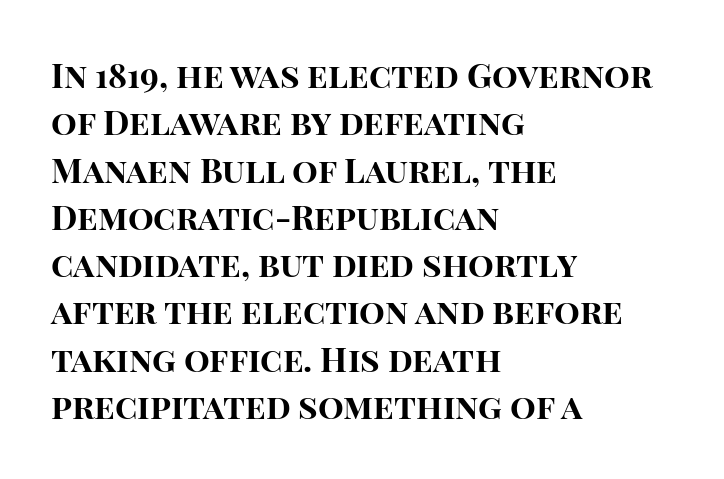
Q: Is the text bold? A: Yes.
Q: Is the text italic (slanted)? A: No, it is upright.
Q: Is the typeface a serif or a sans-serif typeface? A: Sans-serif.
Q: Is the text underlined? A: No.
Q: How is the paragraph aligned? A: Left-aligned.
Q: Is the spacing between letters normal or unusually wide? A: Normal.
Q: Is the spacing between lines tight, normal or loose? A: Normal.
Q: Width (condensed, normal, or wide)? A: Normal.
Q: Stroke contrast? A: High.
Q: x-height? A: Large.
Q: Monospaced? A: No.
